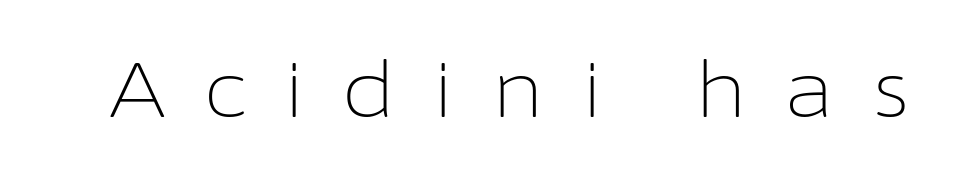
Q: Is the text bold? A: No.
Q: Is the text italic (slanted)? A: No, it is upright.
Q: Is the typeface a serif or a sans-serif typeface? A: Sans-serif.
Q: Is the text underlined? A: No.
Q: Is the spacing between letters normal or unusually wide? A: Unusually wide.
Q: Width (condensed, normal, or wide)? A: Normal.
Q: Stroke contrast? A: Low.
Q: x-height? A: Medium.
Q: Monospaced? A: No.
